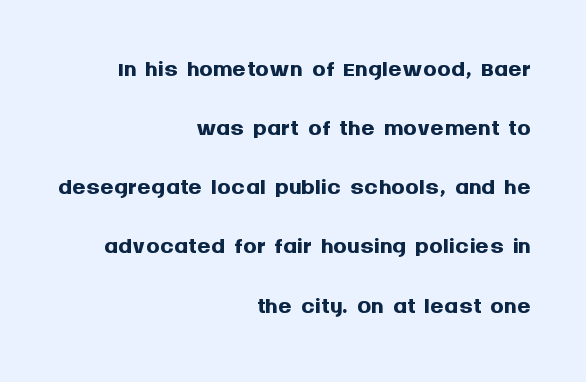
{"serif": "no", "italic": "no", "bold": "yes", "weight": "semibold", "width": "normal", "stroke_contrast": "medium", "x_height": "large", "monospaced": "no", "underline": "no", "align": "right", "line_spacing_ratio": 1.74, "letter_spacing": "normal", "letter_spacing_em": 0.0, "glyph_px": 34}
